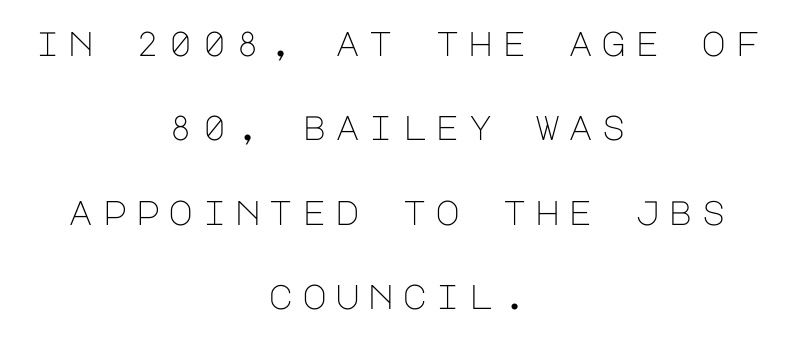
Q: Is the text bold? A: No.
Q: Is the text italic (slanted)? A: No, it is upright.
Q: Is the typeface a serif or a sans-serif typeface? A: Sans-serif.
Q: Is the text underlined? A: No.
Q: How is the paragraph aligned? A: Centered.
Q: Is the spacing between letters normal or unusually wide? A: Unusually wide.
Q: Is the spacing between lines tight, normal or loose? A: Loose.
Q: Width (condensed, normal, or wide)? A: Normal.
Q: Stroke contrast? A: Low.
Q: x-height? A: Large.
